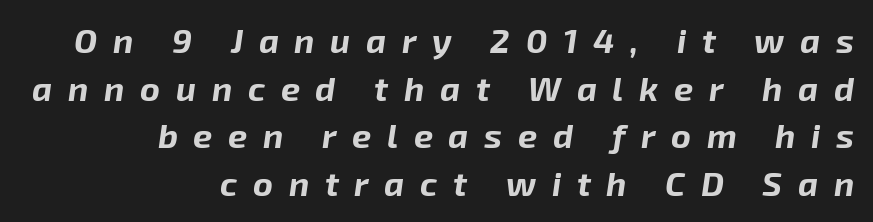
Q: Is the text bold? A: Yes.
Q: Is the text italic (slanted)? A: Yes, it leans right by about 8 degrees.
Q: Is the text underlined? A: No.
Q: How is the paragraph aligned? A: Right-aligned.
Q: Is the spacing between letters normal or unusually wide? A: Unusually wide.
Q: Is the spacing between lines tight, normal or loose? A: Normal.
Q: Width (condensed, normal, or wide)? A: Normal.
Q: Stroke contrast? A: Low.
Q: x-height? A: Medium.
Q: Monospaced? A: No.
